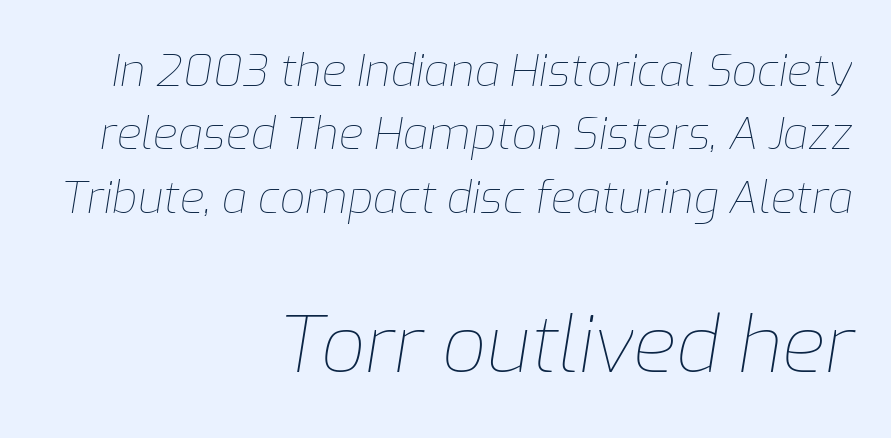
The passage shown begins with its smaller block and ends with its larger one. No word sits above an underline. The letters advance in unequal steps, a hallmark of proportional type. Summary of vertical rhythm: regular, with standard interline spacing.
